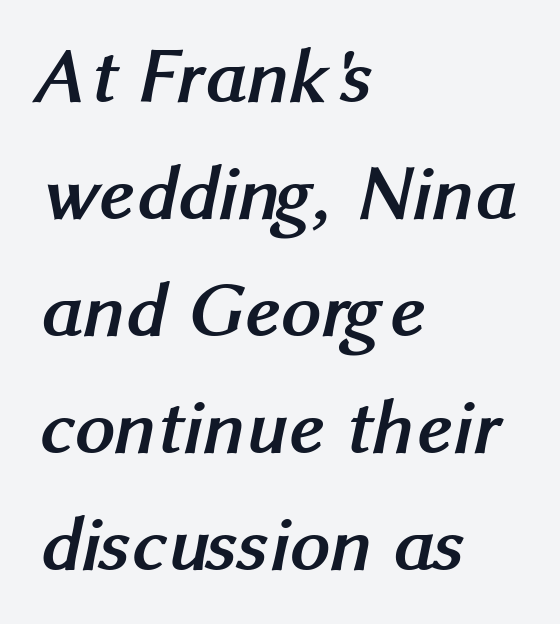
{"serif": "no", "bold": "yes", "weight": "semibold", "width": "normal", "stroke_contrast": "medium", "x_height": "medium", "monospaced": "no", "underline": "no", "align": "left", "line_spacing": "normal", "line_spacing_ratio": 1.48, "letter_spacing": "normal", "letter_spacing_em": 0.0, "glyph_px": 79}
